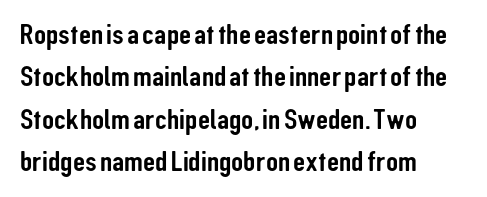
Q: Is the text italic (slanted)? A: No, it is upright.
Q: Is the typeface a serif or a sans-serif typeface? A: Sans-serif.
Q: Is the text underlined? A: No.
Q: How is the paragraph aligned? A: Left-aligned.
Q: Is the spacing between letters normal or unusually wide? A: Normal.
Q: Is the spacing between lines tight, normal or loose? A: Normal.
Q: Width (condensed, normal, or wide)? A: Condensed.
Q: Stroke contrast? A: Low.
Q: x-height? A: Medium.
Q: Monospaced? A: No.
